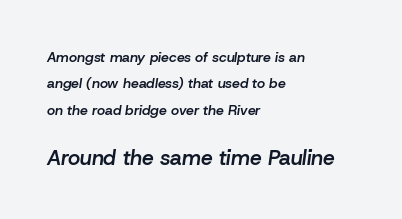
Reading top to bottom, the characters get bigger at the block break. Each line starts at the same left margin while the right side varies. This sample uses an oblique cut, with every glyph tilted off the vertical. The horizontal fit of the characters is conventional and even. This rendering features lettering with no underline.
